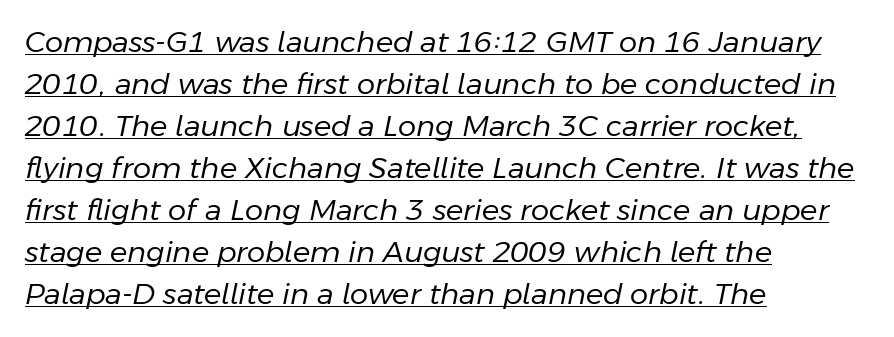
Q: Is the text bold? A: No.
Q: Is the text italic (slanted)? A: Yes, it leans right by about 11 degrees.
Q: Is the text underlined? A: Yes.
Q: How is the paragraph aligned? A: Left-aligned.
Q: Is the spacing between letters normal or unusually wide? A: Normal.
Q: Is the spacing between lines tight, normal or loose? A: Normal.
Q: Width (condensed, normal, or wide)? A: Normal.
Q: Stroke contrast? A: Low.
Q: x-height? A: Medium.
Q: Monospaced? A: No.
